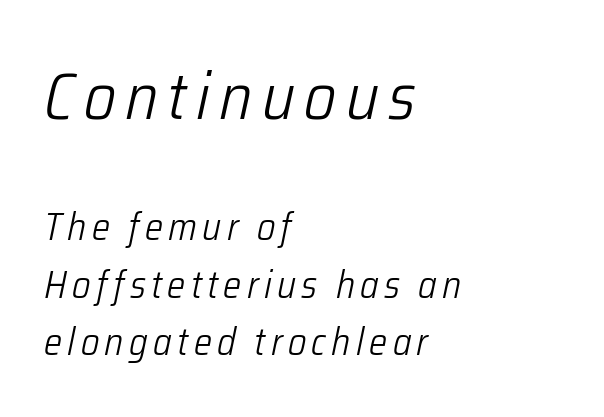
Here the first block reads like a headline and the second like body copy. Normally led — the rows are evenly, conventionally spaced. The typesetter chose a ragged-right arrangement here. This reads as an unemphasized weight, regular at the heaviest.
